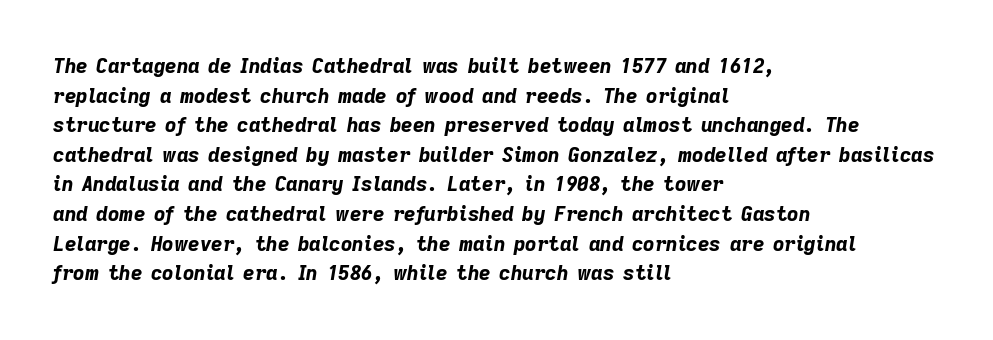
Q: Is the text bold? A: Yes.
Q: Is the text italic (slanted)? A: Yes, it leans right by about 9 degrees.
Q: Is the text underlined? A: No.
Q: How is the paragraph aligned? A: Left-aligned.
Q: Is the spacing between letters normal or unusually wide? A: Normal.
Q: Is the spacing between lines tight, normal or loose? A: Normal.
